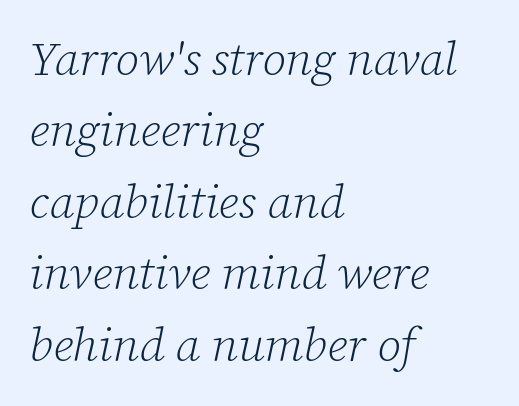
{"serif": "yes", "italic": "yes", "lean": "right", "slant_degrees": 12, "bold": "no", "weight": "light", "width": "normal", "stroke_contrast": "low", "x_height": "medium", "monospaced": "no", "underline": "no", "align": "left", "line_spacing": "normal", "line_spacing_ratio": 1.52, "letter_spacing": "normal", "letter_spacing_em": 0.0, "glyph_px": 47}
